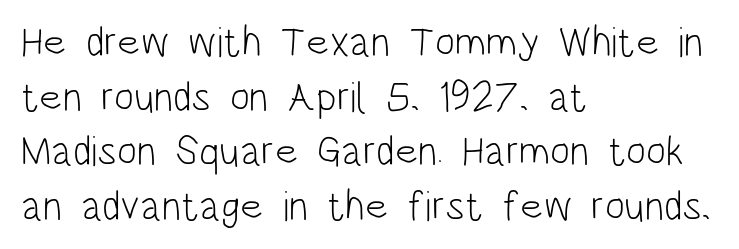
{"serif": "no", "italic": "no", "bold": "no", "weight": "light", "width": "condensed", "stroke_contrast": "low", "x_height": "large", "monospaced": "no", "underline": "no", "align": "left", "line_spacing": "normal", "line_spacing_ratio": 1.3, "letter_spacing": "normal", "letter_spacing_em": 0.0, "glyph_px": 42}
